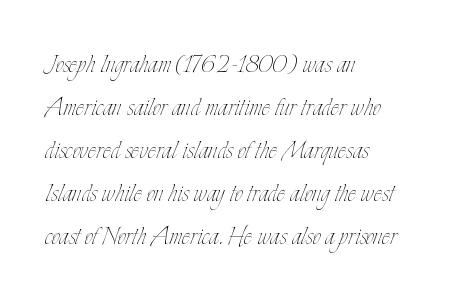
The letters look calm and open, with moderate or lighter stems. The rendering keeps characters at their native spacing. Plain, unruled lines of type. Think of a printed novel: that variable character pitch is what you see here. Line starts are locked; line ends wander.
